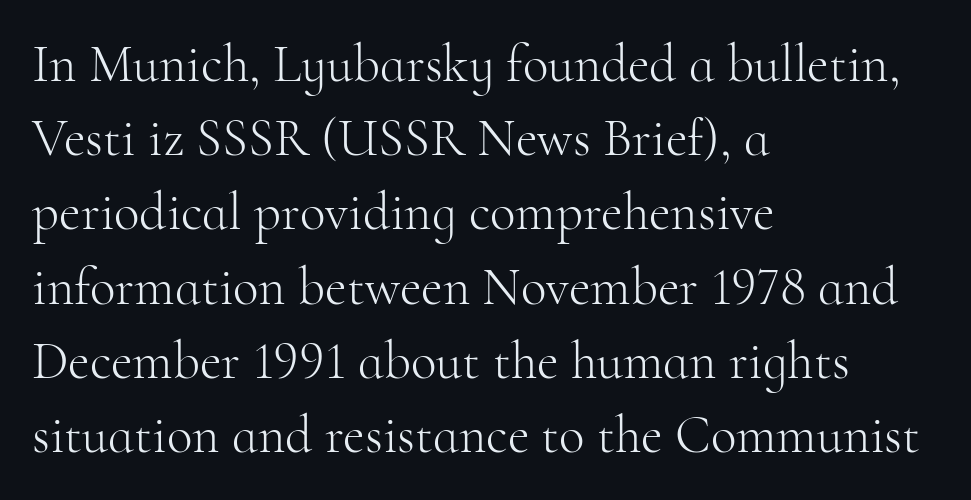
Underline: absent. Evenly set lines give the paragraph a standard silhouette. Note the varied advance widths — an 'i' is clearly narrower than an 'm'. This sample uses plain, unmodified letter spacing.
